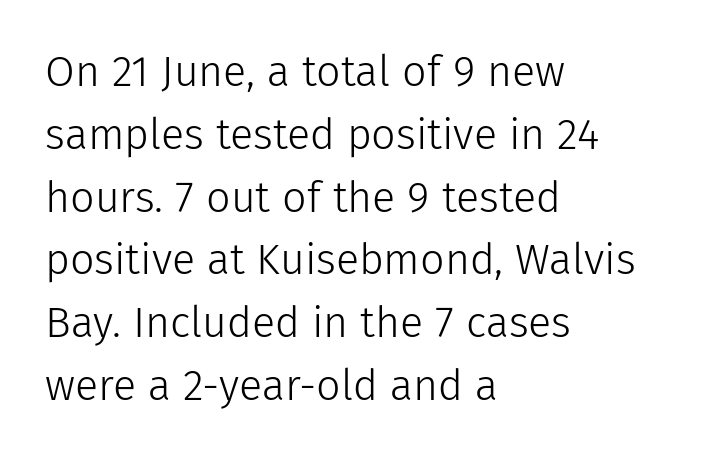
Q: Is the text bold? A: No.
Q: Is the text italic (slanted)? A: No, it is upright.
Q: Is the typeface a serif or a sans-serif typeface? A: Sans-serif.
Q: Is the text underlined? A: No.
Q: How is the paragraph aligned? A: Left-aligned.
Q: Is the spacing between letters normal or unusually wide? A: Normal.
Q: Is the spacing between lines tight, normal or loose? A: Normal.
Q: Width (condensed, normal, or wide)? A: Normal.
Q: Stroke contrast? A: Low.
Q: x-height? A: Medium.
Q: Monospaced? A: No.
